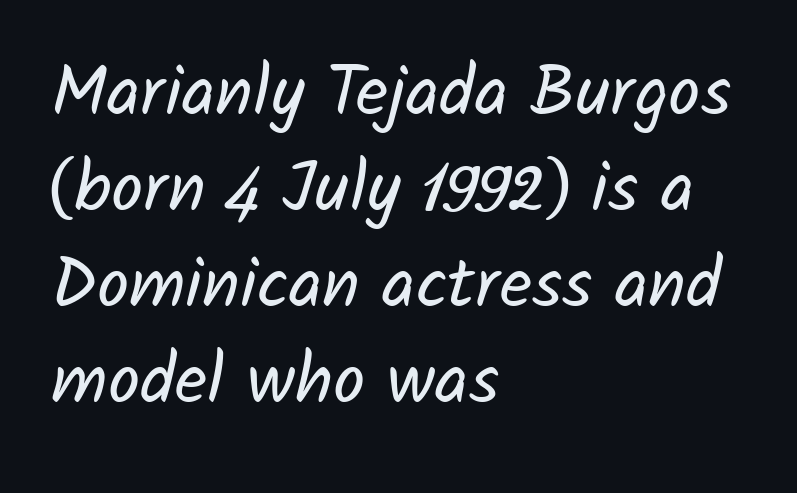
Q: Is the text bold? A: No.
Q: Is the typeface a serif or a sans-serif typeface? A: Sans-serif.
Q: Is the text underlined? A: No.
Q: How is the paragraph aligned? A: Left-aligned.
Q: Is the spacing between letters normal or unusually wide? A: Normal.
Q: Is the spacing between lines tight, normal or loose? A: Normal.
Q: Width (condensed, normal, or wide)? A: Normal.
Q: Stroke contrast? A: Low.
Q: x-height? A: Medium.
Q: Monospaced? A: No.
